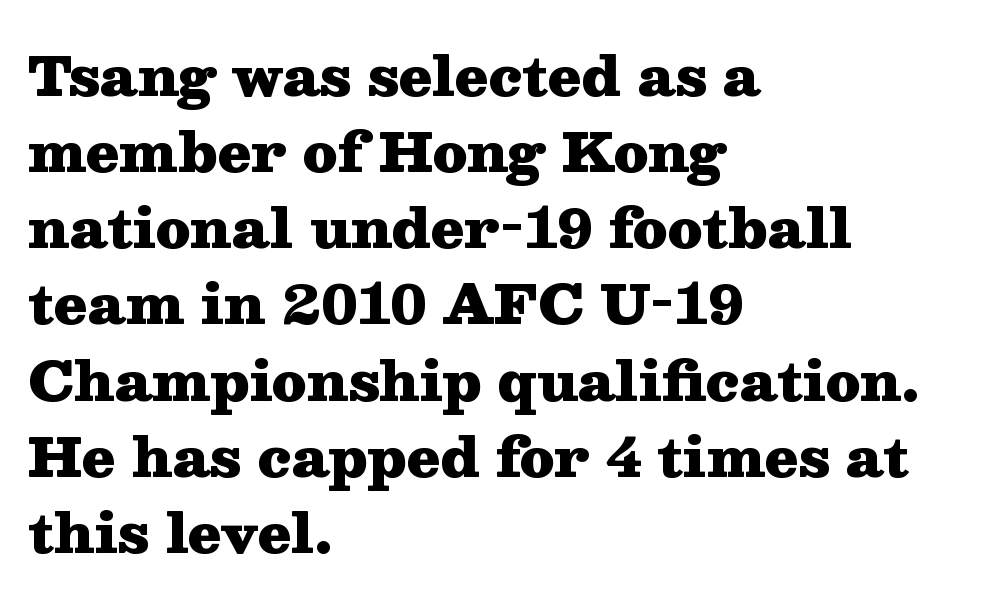
{"serif": "yes", "italic": "no", "bold": "yes", "weight": "heavy", "width": "wide", "stroke_contrast": "medium", "x_height": "medium", "monospaced": "no", "underline": "no", "align": "left", "line_spacing": "normal", "line_spacing_ratio": 1.41, "letter_spacing": "normal", "letter_spacing_em": 0.0, "glyph_px": 54}
